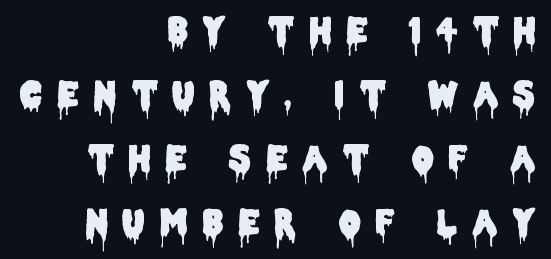
Q: Is the text italic (slanted)? A: No, it is upright.
Q: Is the typeface a serif or a sans-serif typeface? A: Sans-serif.
Q: Is the text underlined? A: No.
Q: How is the paragraph aligned? A: Right-aligned.
Q: Is the spacing between letters normal or unusually wide? A: Unusually wide.
Q: Width (condensed, normal, or wide)? A: Condensed.
Q: Stroke contrast? A: Low.
Q: x-height? A: Large.
Q: Monospaced? A: No.
